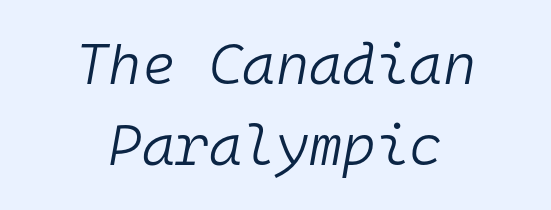
Q: Is the text bold? A: No.
Q: Is the text italic (slanted)? A: Yes, it leans right by about 10 degrees.
Q: Is the text underlined? A: No.
Q: How is the paragraph aligned? A: Centered.
Q: Is the spacing between letters normal or unusually wide? A: Normal.
Q: Is the spacing between lines tight, normal or loose? A: Normal.
Q: Width (condensed, normal, or wide)? A: Normal.
Q: Stroke contrast? A: Low.
Q: x-height? A: Medium.
Q: Monospaced? A: Yes.
